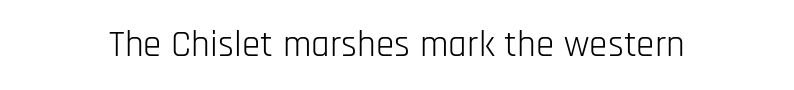
Q: Is the text bold? A: No.
Q: Is the text italic (slanted)? A: No, it is upright.
Q: Is the typeface a serif or a sans-serif typeface? A: Sans-serif.
Q: Is the text underlined? A: No.
Q: Is the spacing between letters normal or unusually wide? A: Normal.
Q: Width (condensed, normal, or wide)? A: Condensed.
Q: Stroke contrast? A: Low.
Q: x-height? A: Large.
Q: Monospaced? A: No.
